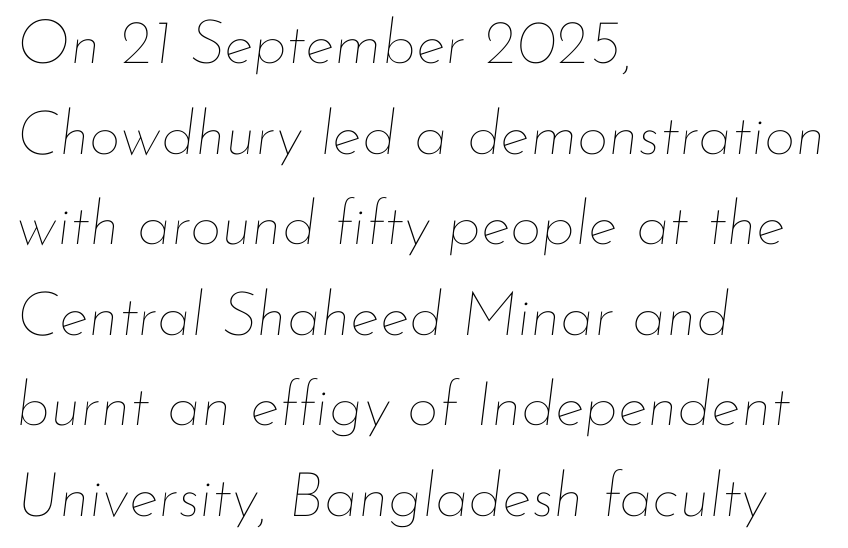
Is this a fixed-width face? No — the glyphs have proportional, varying widths. Does the copy run flush right? No — it runs flush left. The horizontal fit of the characters is conventional and even. The passage shown stacks its lines at a standard gap.
